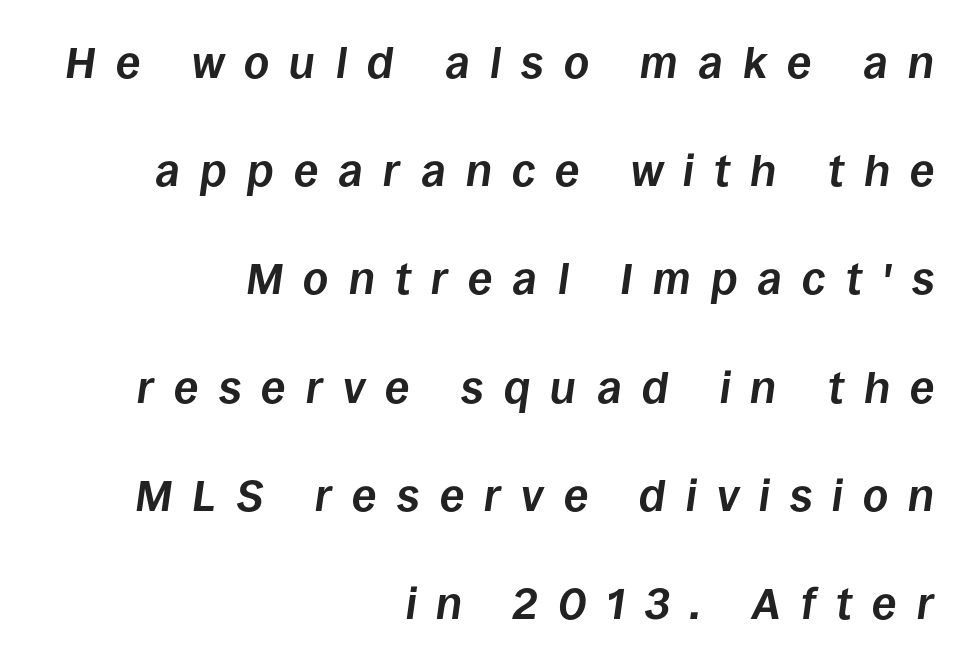
{"italic": "yes", "lean": "right", "slant_degrees": 8, "bold": "yes", "weight": "bold", "width": "normal", "stroke_contrast": "low", "x_height": "large", "monospaced": "no", "underline": "no", "align": "right", "line_spacing": "loose", "line_spacing_ratio": 2.46, "letter_spacing": "wide", "letter_spacing_em": 0.46, "glyph_px": 44}
